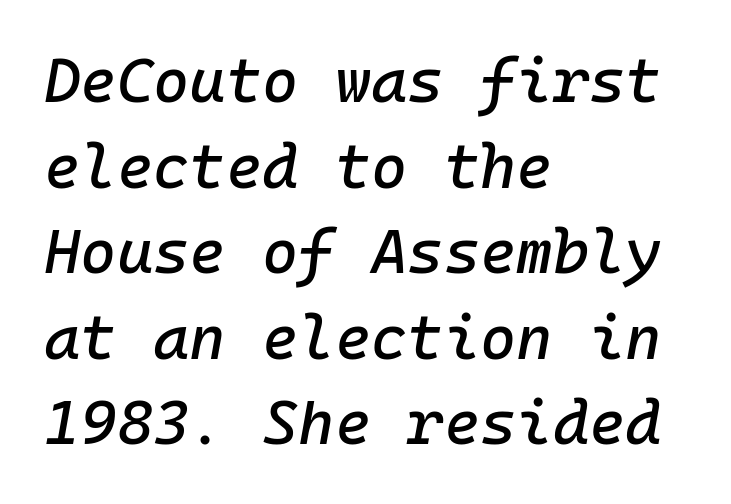
Q: Is the text italic (slanted)? A: Yes, it leans right by about 10 degrees.
Q: Is the text underlined? A: No.
Q: How is the paragraph aligned? A: Left-aligned.
Q: Is the spacing between letters normal or unusually wide? A: Normal.
Q: Is the spacing between lines tight, normal or loose? A: Normal.
Q: Width (condensed, normal, or wide)? A: Normal.
Q: Stroke contrast? A: Low.
Q: x-height? A: Medium.
Q: Monospaced? A: Yes.
